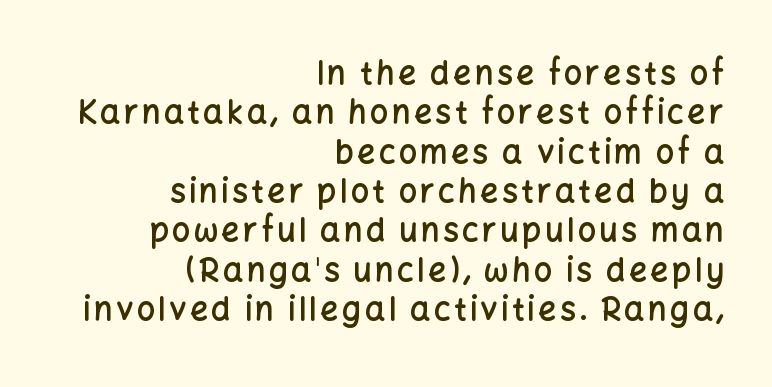
{"serif": "no", "italic": "no", "bold": "semi", "weight": "semibold", "width": "normal", "stroke_contrast": "low", "x_height": "medium", "monospaced": "no", "underline": "no", "align": "right", "line_spacing_ratio": 1.23, "glyph_px": 32}
